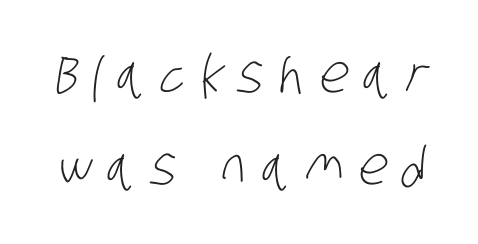
The image shows 52 px light, condensed sans-serif type; set line spacing 1.77x, unusually wide letter spacing (+0.28 em), not underlined; low stroke contrast and a large x-height.
